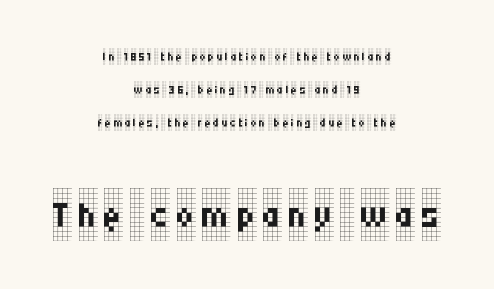
These lines are rendered in a variable-pitch font. Is there much room between lines? Yes — plenty of vertical air separates them. Centered paragraph, ragged on both sides. Unlike a clean sans, this face finishes its strokes with serifs.
